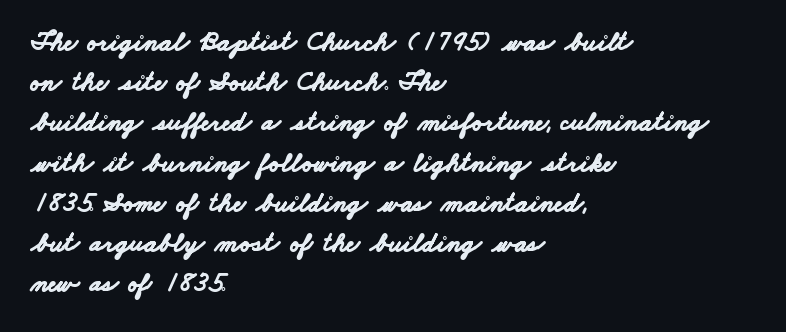
{"bold": "yes", "underline": "no", "align": "left", "line_spacing": "normal", "line_spacing_ratio": 1.49, "letter_spacing": "normal", "letter_spacing_em": 0.0, "glyph_px": 27}
